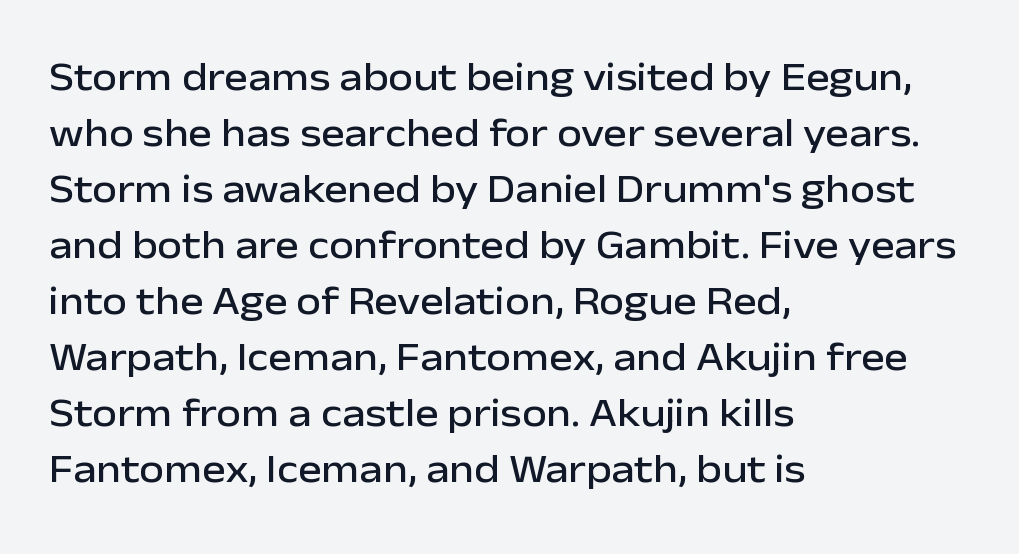
Honestly, the row spacing looks completely unremarkable. Tall strokes in this sample are plumb rather than angled. Line beginnings align vertically; line endings do not. Spacing verdict: proportional, widths tailored to each character.
